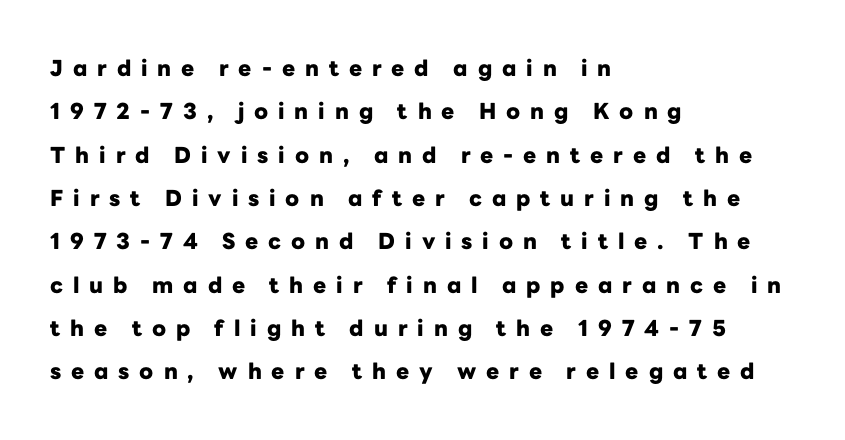
The type is letterspaced generously, with wide tracking. Posture: upright roman. Each line starts at the same left margin while the right side varies. One glance says open: line gaps are wider than usual.
